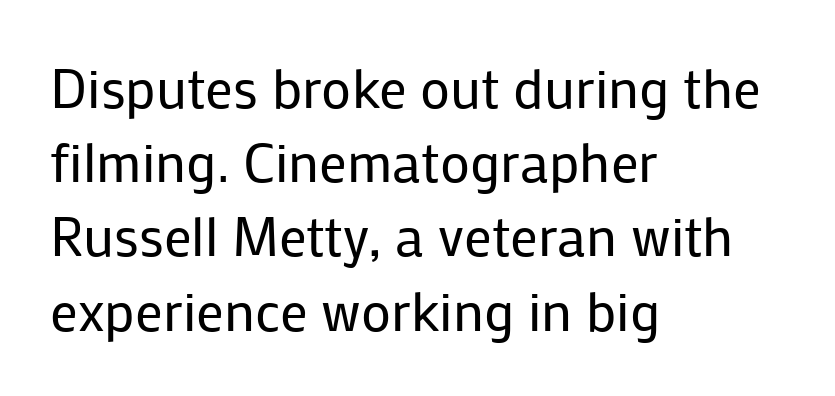
{"serif": "no", "italic": "no", "bold": "no", "weight": "regular", "width": "normal", "stroke_contrast": "low", "x_height": "medium", "monospaced": "no", "underline": "no", "align": "left", "line_spacing": "normal", "line_spacing_ratio": 1.35, "letter_spacing": "normal", "letter_spacing_em": 0.0, "glyph_px": 55}
